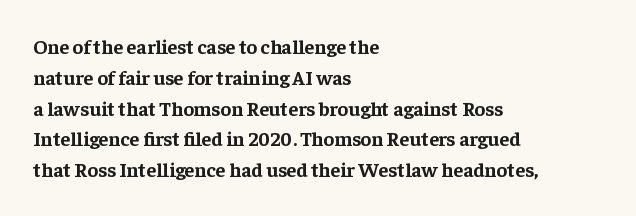
A student would call this left alignment; a typographer would say flush left, rag right. Any mark beneath the type? The region is blank. A dark, heavy texture on the line: the type is bold. The leading is moderate, giving the passage an even texture. The gaps between neighbouring characters are ordinary and unremarkable. The axis of the letterforms is exactly vertical.
